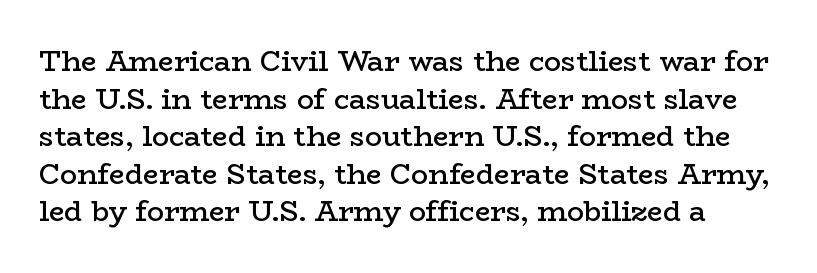
{"serif": "yes", "italic": "no", "bold": "semi", "weight": "semibold", "width": "wide", "stroke_contrast": "low", "x_height": "medium", "monospaced": "no", "underline": "no", "line_spacing": "normal", "line_spacing_ratio": 1.34, "letter_spacing": "normal", "letter_spacing_em": 0.0, "glyph_px": 28}
